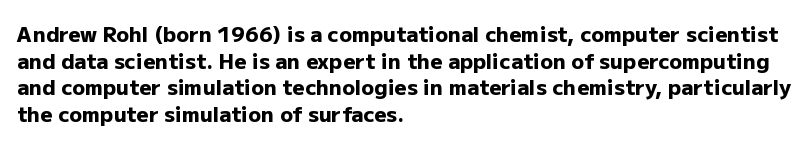
Honestly, the row spacing looks completely unremarkable. Posture: upright roman. Plenty of ink on the page — the face is bold. Typeset ragged right — the left edge is the straight one.
